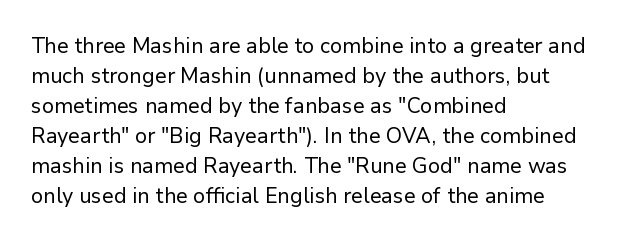
Q: Is the text bold? A: No.
Q: Is the text italic (slanted)? A: No, it is upright.
Q: Is the text underlined? A: No.
Q: How is the paragraph aligned? A: Left-aligned.
Q: Is the spacing between letters normal or unusually wide? A: Normal.
Q: Is the spacing between lines tight, normal or loose? A: Normal.
